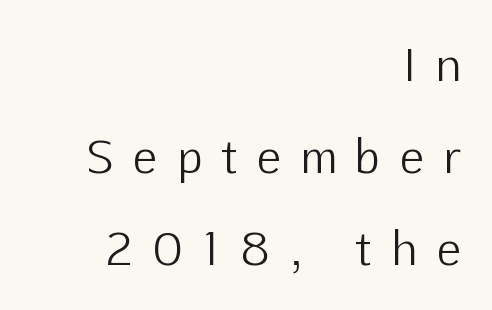
Q: Is the text bold? A: No.
Q: Is the text italic (slanted)? A: No, it is upright.
Q: Is the typeface a serif or a sans-serif typeface? A: Sans-serif.
Q: Is the text underlined? A: No.
Q: How is the paragraph aligned? A: Right-aligned.
Q: Is the spacing between letters normal or unusually wide? A: Unusually wide.
Q: Is the spacing between lines tight, normal or loose? A: Loose.
Q: Width (condensed, normal, or wide)? A: Normal.
Q: Stroke contrast? A: Low.
Q: x-height? A: Medium.
Q: Monospaced? A: No.
